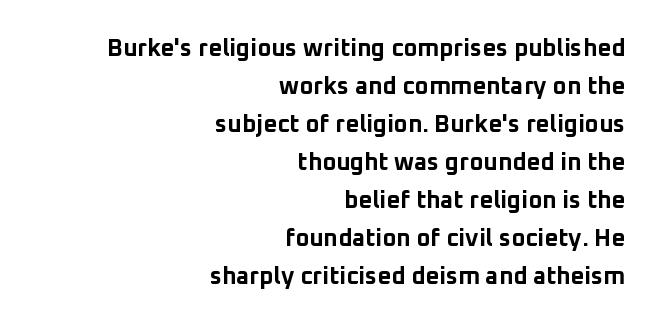
The image shows 24 px bold type, upright; set right-aligned, normal line spacing (1.58x), normal letter spacing, not underlined.
